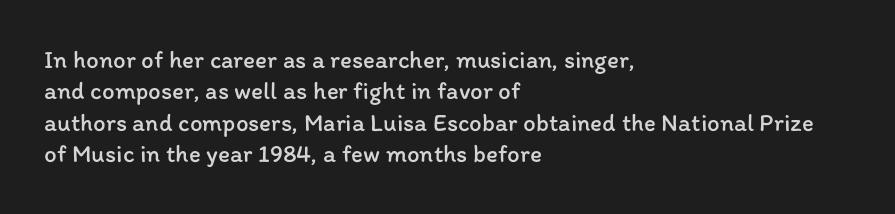
{"italic": "no", "bold": "no", "underline": "no", "align": "left", "line_spacing": "normal", "line_spacing_ratio": 1.26, "letter_spacing": "normal", "letter_spacing_em": 0.0, "glyph_px": 25}
